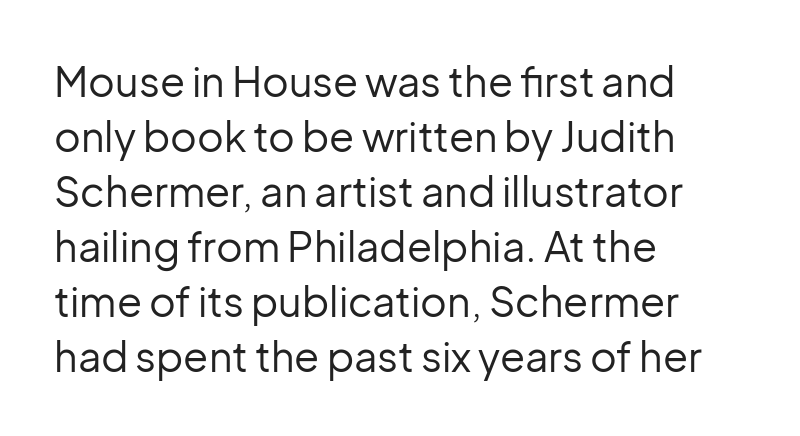
{"serif": "no", "italic": "no", "bold": "no", "weight": "regular", "width": "normal", "stroke_contrast": "low", "x_height": "medium", "monospaced": "no", "underline": "no", "align": "left", "line_spacing": "normal", "line_spacing_ratio": 1.34, "letter_spacing": "normal", "letter_spacing_em": 0.0, "glyph_px": 41}
